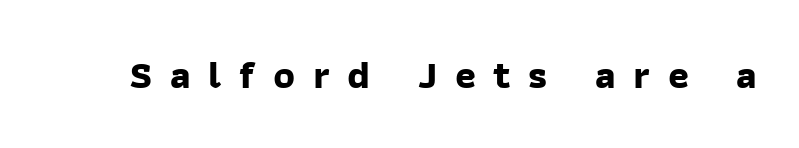
The image shows 40 px bold sans-serif type; set unusually wide letter spacing (+0.44 em), not underlined; low stroke contrast and a medium x-height.
